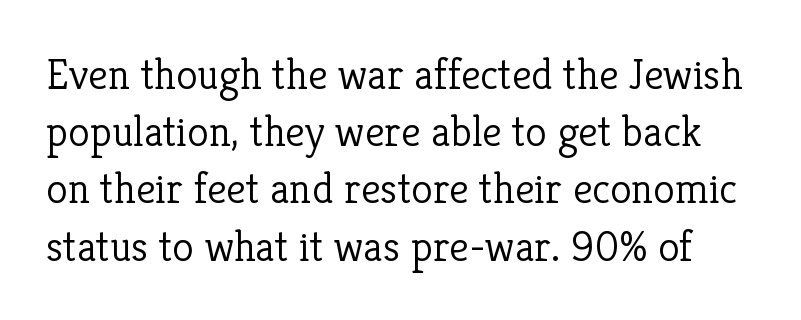
{"serif": "yes", "italic": "no", "bold": "no", "weight": "light", "width": "normal", "stroke_contrast": "low", "x_height": "medium", "monospaced": "no", "underline": "no", "line_spacing": "normal", "line_spacing_ratio": 1.3, "letter_spacing": "normal", "letter_spacing_em": 0.0, "glyph_px": 44}
